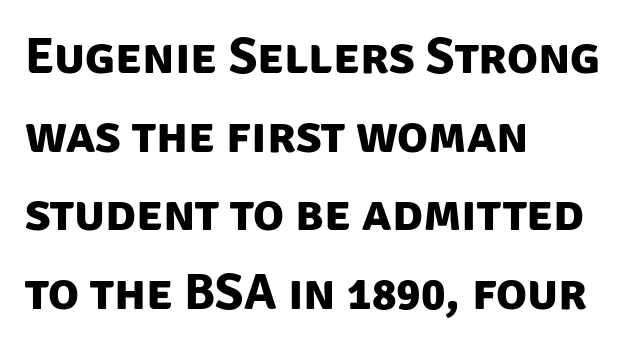
{"serif": "no", "bold": "yes", "weight": "bold", "width": "normal", "stroke_contrast": "low", "x_height": "large", "monospaced": "no", "underline": "no", "align": "left", "line_spacing": "normal", "line_spacing_ratio": 1.54, "letter_spacing": "normal", "letter_spacing_em": 0.0, "glyph_px": 51}
